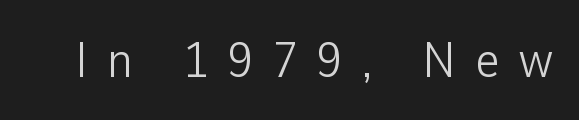
The image shows 51 px light, condensed sans-serif type, upright; set unusually wide letter spacing (+0.38 em), not underlined; low stroke contrast and a medium x-height.
